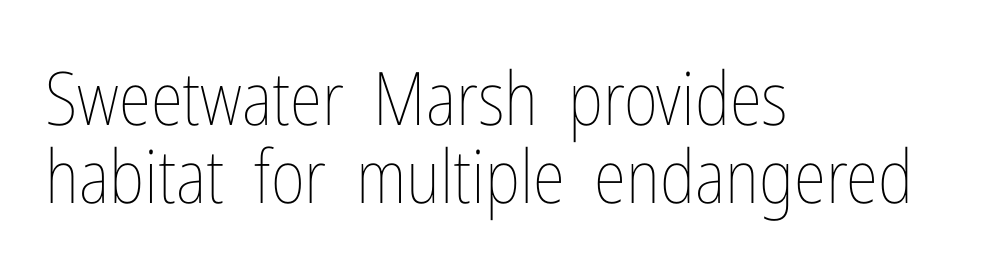
The axis of the letterforms is exactly vertical. Anything drawn beneath the words? Only blank space. Nothing heavy about these letters — not bold at all. Characters follow at the spacing the type designer built in.
